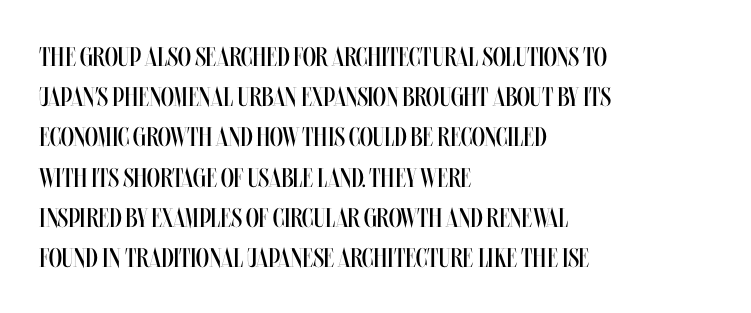
The paragraph shown leans on its left margin. Has an underline been added? It has not. The font's upright variant was chosen for this text. The cut favours lightness, reaching ordinary text weight at its darkest.
